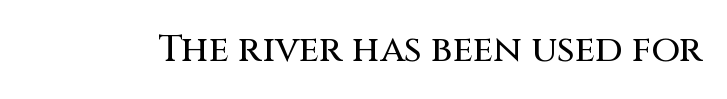
Q: Is the text italic (slanted)? A: No, it is upright.
Q: Is the typeface a serif or a sans-serif typeface? A: Sans-serif.
Q: Is the text underlined? A: No.
Q: Is the spacing between letters normal or unusually wide? A: Normal.
Q: Width (condensed, normal, or wide)? A: Normal.
Q: Stroke contrast? A: Medium.
Q: x-height? A: Large.
Q: Monospaced? A: No.
